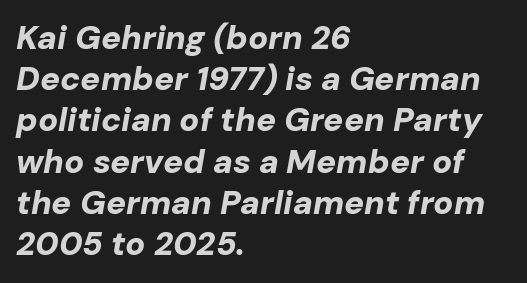
{"italic": "yes", "lean": "right", "slant_degrees": 10, "bold": "yes", "weight": "bold", "width": "normal", "stroke_contrast": "low", "x_height": "medium", "monospaced": "no", "underline": "no", "align": "left", "line_spacing": "normal", "line_spacing_ratio": 1.25, "letter_spacing": "normal", "letter_spacing_em": 0.0, "glyph_px": 33}
